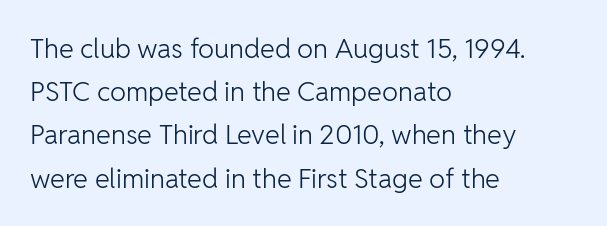
{"italic": "no", "bold": "no", "underline": "no", "align": "left", "line_spacing": "normal", "line_spacing_ratio": 1.6, "letter_spacing": "normal", "letter_spacing_em": 0.0, "glyph_px": 27}
